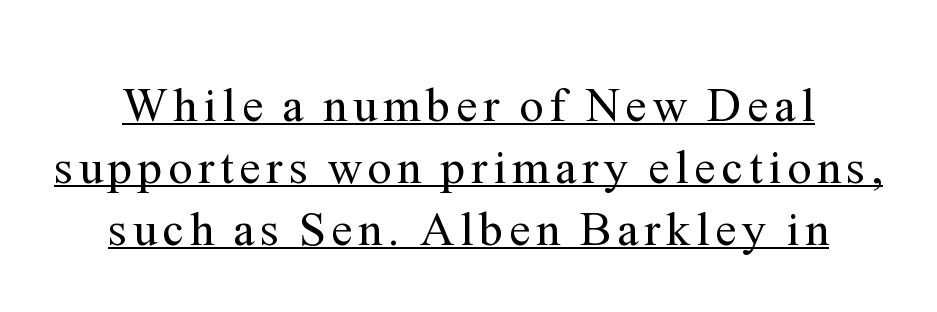
{"serif": "yes", "italic": "no", "bold": "no", "weight": "regular", "width": "normal", "stroke_contrast": "medium", "x_height": "medium", "monospaced": "no", "underline": "yes", "align": "center", "line_spacing": "normal", "line_spacing_ratio": 1.29, "glyph_px": 48}
